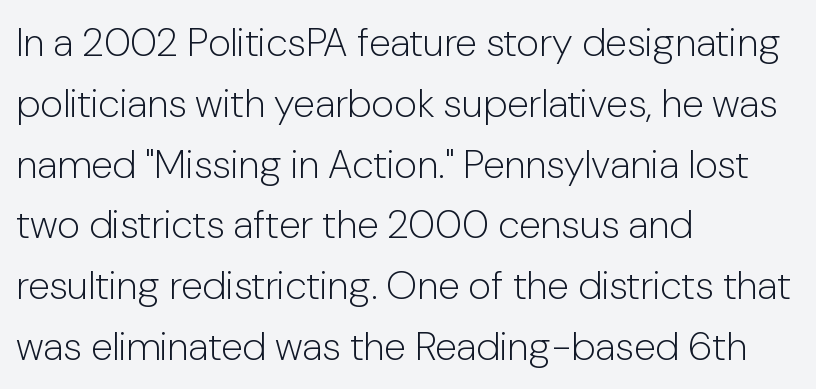
Caption: face not bold, strokes unweighted. Letter spacing: default. This rendering features lettering with no underline. The line-height multiplier appears to be the usual default. Proportional: the letters do not fall into vertical columns. Quick note: not italic, upright.
